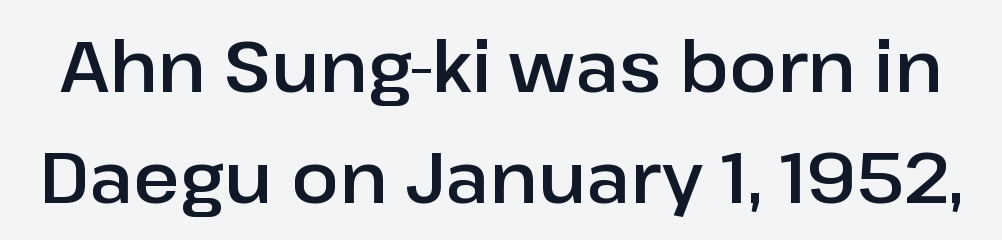
{"serif": "no", "italic": "no", "width": "normal", "stroke_contrast": "low", "x_height": "medium", "monospaced": "no", "underline": "no", "line_spacing": "normal", "line_spacing_ratio": 1.56, "letter_spacing": "normal", "letter_spacing_em": 0.0, "glyph_px": 71}
